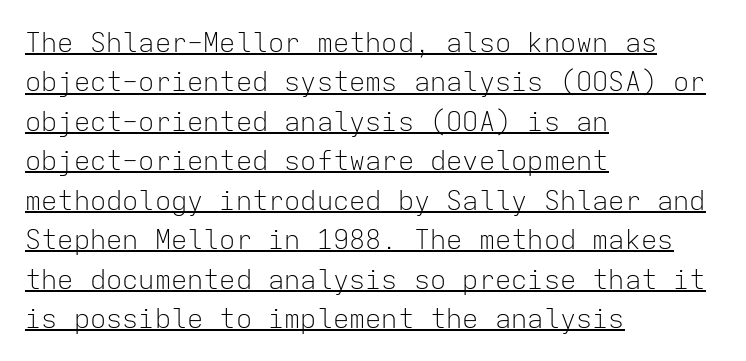
The ragged edge is on the right, which tells us the setting is flush left. The horizontal fit of the characters is conventional and even. Weight: regular or lighter. Notice how the stems are strictly vertical — no italics here. In terms of leading, this rendering sits right in the middle. In designer terms, the underline attribute is active on this setting.
